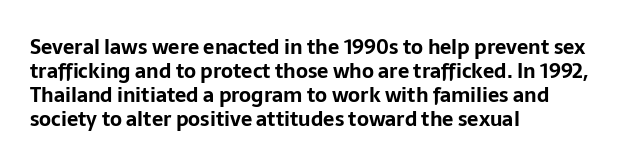
Q: Is the text bold? A: Yes.
Q: Is the text italic (slanted)? A: No, it is upright.
Q: Is the text underlined? A: No.
Q: How is the paragraph aligned? A: Left-aligned.
Q: Is the spacing between letters normal or unusually wide? A: Normal.
